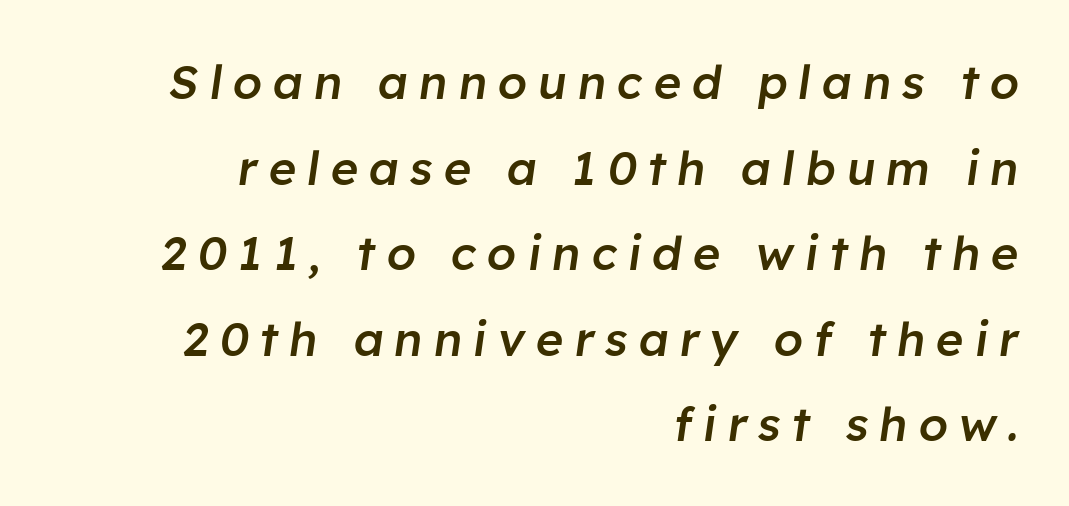
{"italic": "yes", "lean": "right", "slant_degrees": 8, "bold": "semi", "weight": "semibold", "width": "normal", "stroke_contrast": "low", "x_height": "medium", "monospaced": "no", "underline": "no", "align": "right", "line_spacing_ratio": 1.82, "letter_spacing": "wide", "letter_spacing_em": 0.23, "glyph_px": 47}
